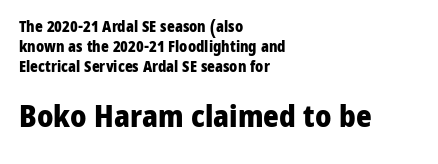
The image shows 30 px heavy sans-serif type, upright; set left-aligned, normal line spacing (1.32x), normal letter spacing, not underlined; the second (bottom) block is 2.0x larger; low stroke contrast and a medium x-height.
